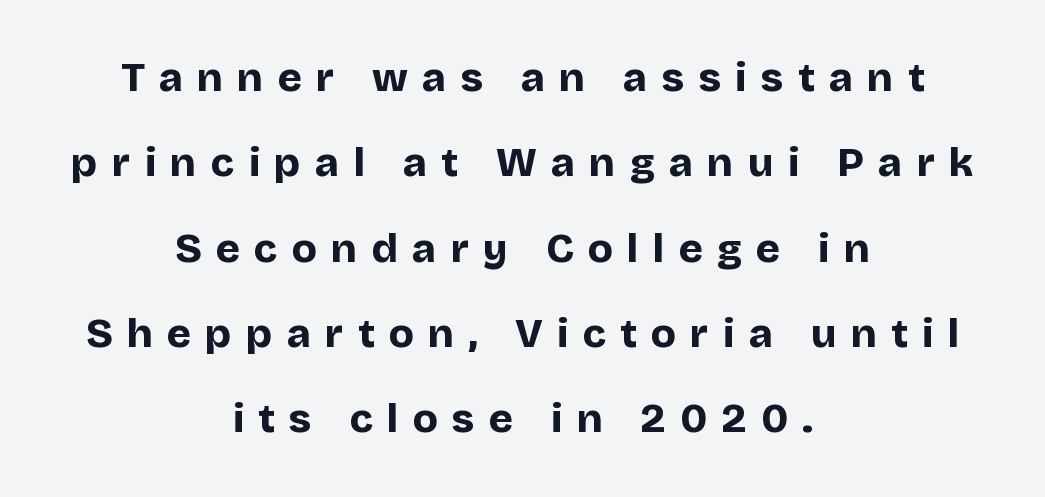
Neither beginnings nor endings align; midpoints do. Ordinary non-slanted type is in use. Check under the words: just untouched page. The face used here is proportionally spaced, like ordinary book or web type.
